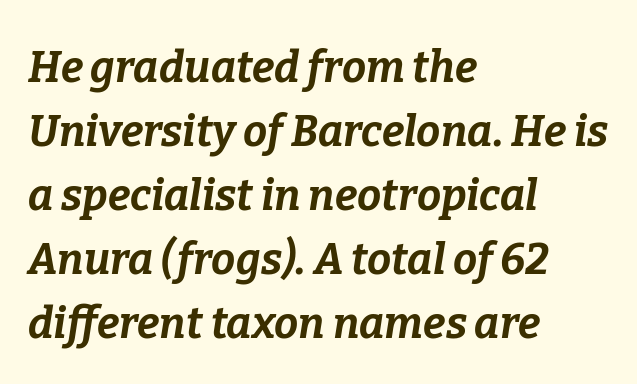
The image shows 43 px bold type, italic (leaning right); set left-aligned, normal line spacing (1.49x), normal letter spacing, not underlined; low stroke contrast and a medium x-height.
